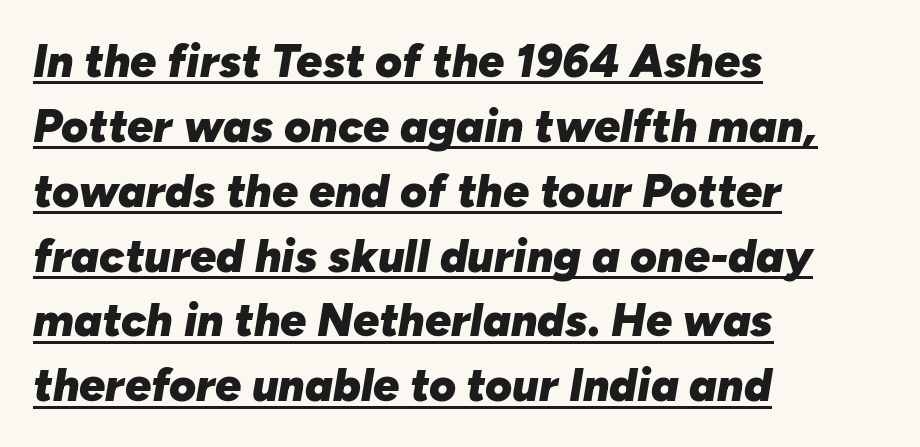
Q: Is the text bold? A: Yes.
Q: Is the text italic (slanted)? A: Yes, it leans right by about 10 degrees.
Q: Is the text underlined? A: Yes.
Q: How is the paragraph aligned? A: Left-aligned.
Q: Is the spacing between letters normal or unusually wide? A: Normal.
Q: Is the spacing between lines tight, normal or loose? A: Normal.
Q: Width (condensed, normal, or wide)? A: Normal.
Q: Stroke contrast? A: Low.
Q: x-height? A: Medium.
Q: Monospaced? A: No.
